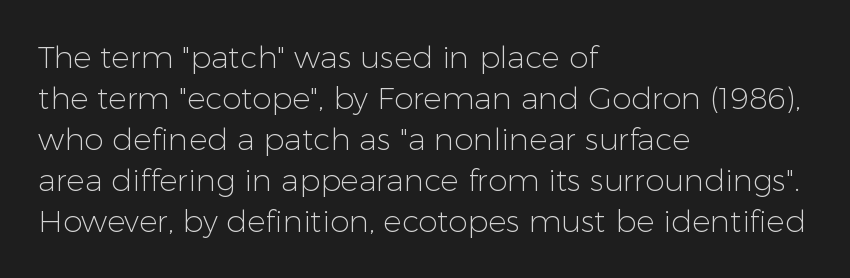
{"serif": "no", "italic": "no", "bold": "no", "weight": "light", "width": "normal", "stroke_contrast": "low", "x_height": "medium", "monospaced": "no", "underline": "no", "align": "left", "line_spacing": "normal", "line_spacing_ratio": 1.32, "letter_spacing": "normal", "letter_spacing_em": 0.0, "glyph_px": 31}
